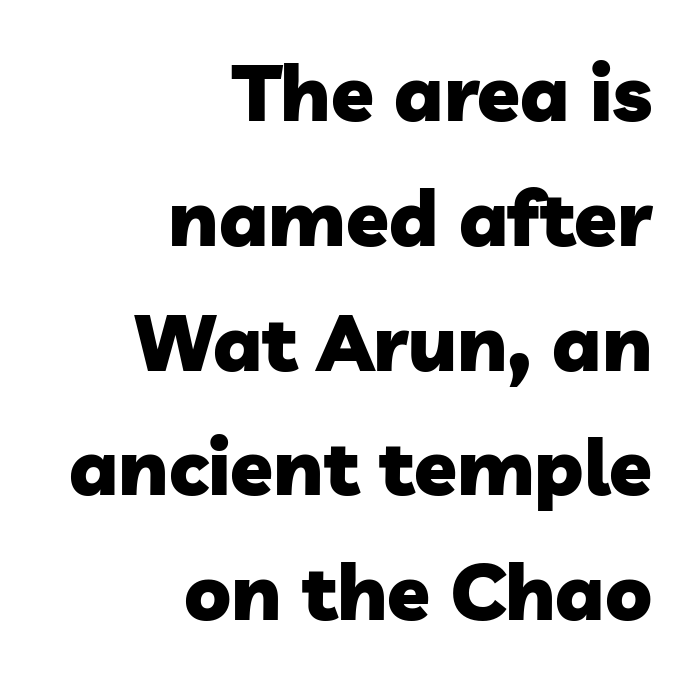
Are there feet on the stems? There aren't — it's a sans. Bold? Absolutely — the strokes are thick and heavy. Leading matches the norm, producing a regular column. Where is the straight margin? On the right.
